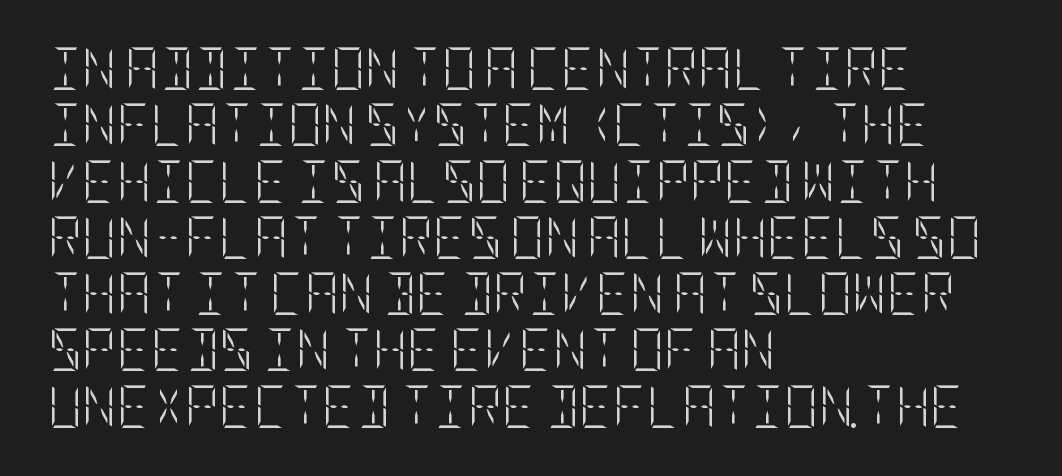
{"italic": "no", "bold": "no", "weight": "light", "width": "condensed", "stroke_contrast": "low", "x_height": "large", "underline": "no", "align": "left", "line_spacing": "normal", "line_spacing_ratio": 1.34, "letter_spacing": "normal", "letter_spacing_em": 0.0, "glyph_px": 42}
